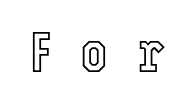
The image shows 58 px condensed type, upright; set unusually wide letter spacing (+0.5 em), not underlined; a medium x-height.
